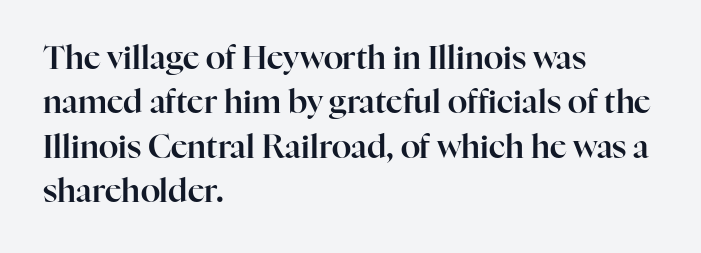
The image shows 32 px serif type, upright; set left-aligned, normal line spacing (1.39x), normal letter spacing, not underlined; high stroke contrast and a medium x-height.
